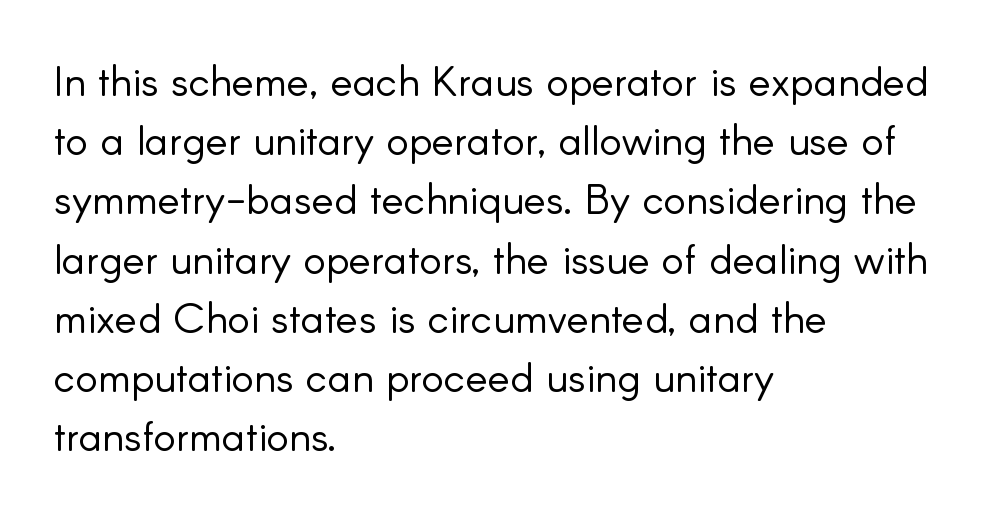
The image shows 42 px light sans-serif type, upright; set left-aligned, normal line spacing (1.41x), normal letter spacing, not underlined; low stroke contrast and a small x-height.
